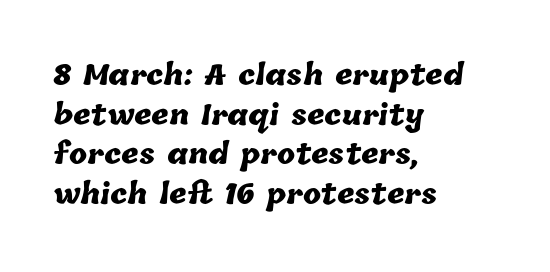
Q: Is the text bold? A: Yes.
Q: Is the text underlined? A: No.
Q: How is the paragraph aligned? A: Left-aligned.
Q: Is the spacing between letters normal or unusually wide? A: Normal.
Q: Is the spacing between lines tight, normal or loose? A: Normal.
